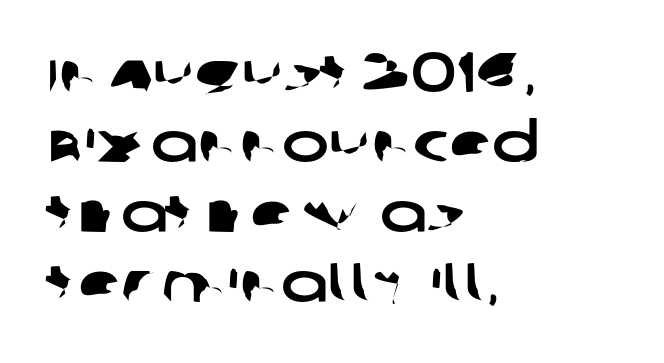
{"serif": "no", "width": "wide", "stroke_contrast": "low", "x_height": "large", "monospaced": "no", "underline": "no", "align": "left", "line_spacing": "normal", "line_spacing_ratio": 1.25, "letter_spacing": "normal", "letter_spacing_em": 0.0, "glyph_px": 56}
